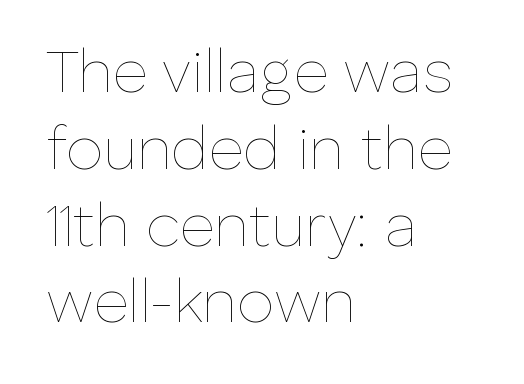
{"italic": "no", "bold": "no", "weight": "thin", "width": "normal", "stroke_contrast": "low", "x_height": "medium", "monospaced": "no", "underline": "no", "align": "left", "line_spacing": "normal", "line_spacing_ratio": 1.28, "letter_spacing": "normal", "letter_spacing_em": 0.0, "glyph_px": 60}
